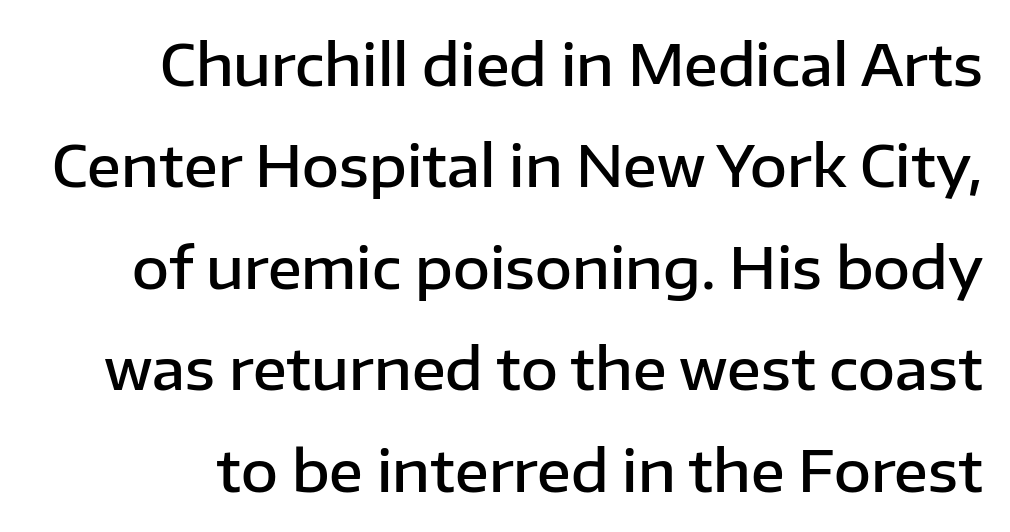
The image shows 57 px semibold sans-serif type, upright; set line spacing 1.78x, normal letter spacing, not underlined; low stroke contrast and a medium x-height.
